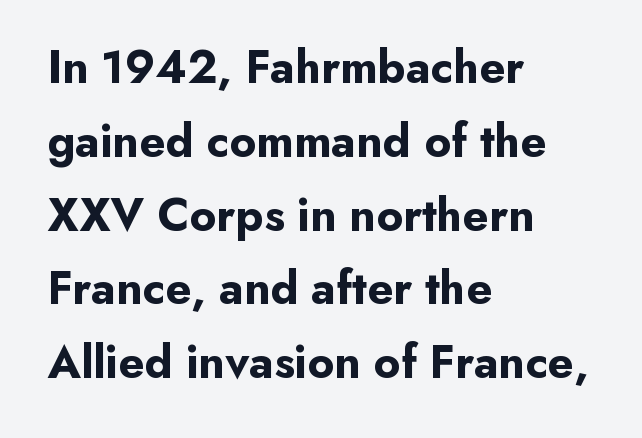
{"serif": "no", "italic": "no", "bold": "yes", "weight": "bold", "width": "normal", "stroke_contrast": "low", "x_height": "small", "monospaced": "no", "underline": "no", "align": "left", "line_spacing": "normal", "line_spacing_ratio": 1.57, "letter_spacing": "normal", "letter_spacing_em": 0.0, "glyph_px": 47}
